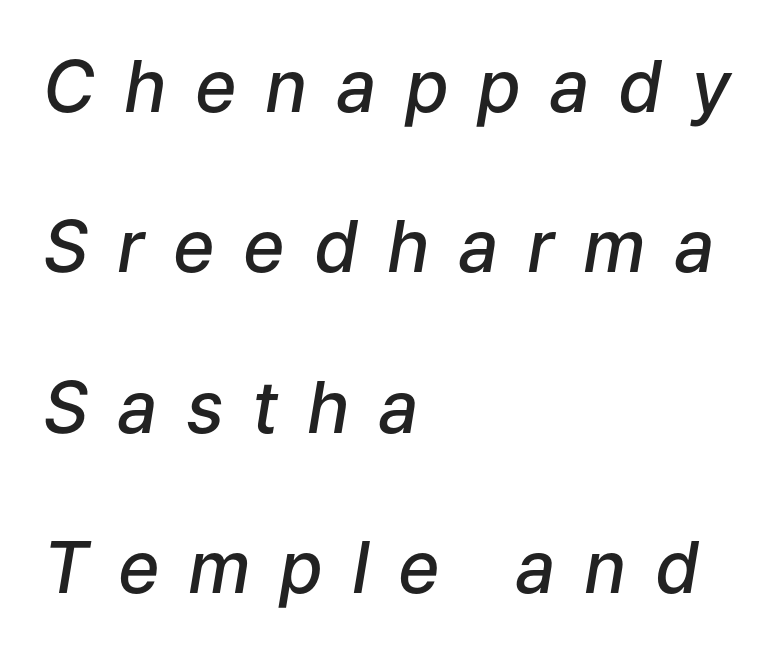
Q: Is the text bold? A: Semi-bold.
Q: Is the text italic (slanted)? A: Yes, it leans right by about 9 degrees.
Q: Is the text underlined? A: No.
Q: How is the paragraph aligned? A: Left-aligned.
Q: Is the spacing between letters normal or unusually wide? A: Unusually wide.
Q: Is the spacing between lines tight, normal or loose? A: Loose.
Q: Width (condensed, normal, or wide)? A: Normal.
Q: Stroke contrast? A: Low.
Q: x-height? A: Medium.
Q: Monospaced? A: No.
